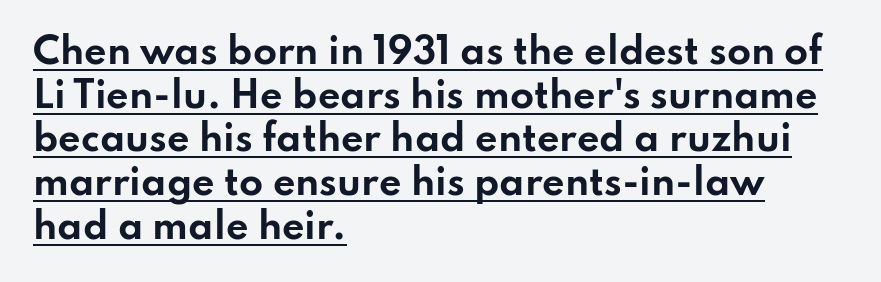
The image shows 35 px bold, wide sans-serif type, upright; set left-aligned, normal line spacing (1.25x), normal letter spacing, underlined; low stroke contrast and a small x-height.
